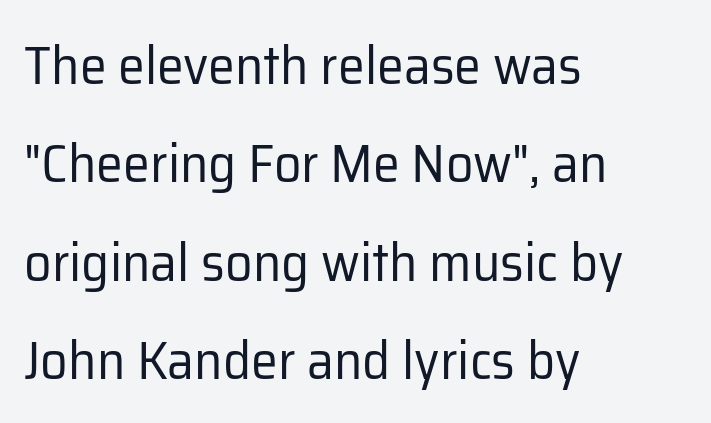
{"serif": "no", "italic": "no", "bold": "no", "weight": "regular", "width": "normal", "stroke_contrast": "low", "x_height": "medium", "monospaced": "no", "underline": "no", "align": "left", "line_spacing_ratio": 1.82, "letter_spacing": "normal", "letter_spacing_em": 0.0, "glyph_px": 54}
